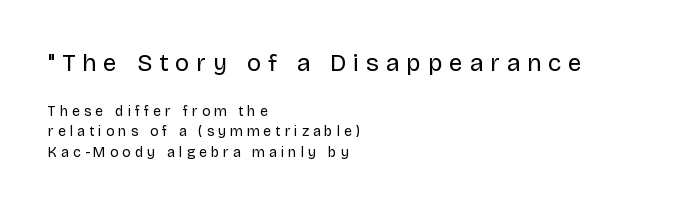
The image shows 24 px text type, upright; set left-aligned, normal line spacing (1.45x), unusually wide letter spacing (+0.29 em), not underlined; the first (top) block is 1.71x larger.
